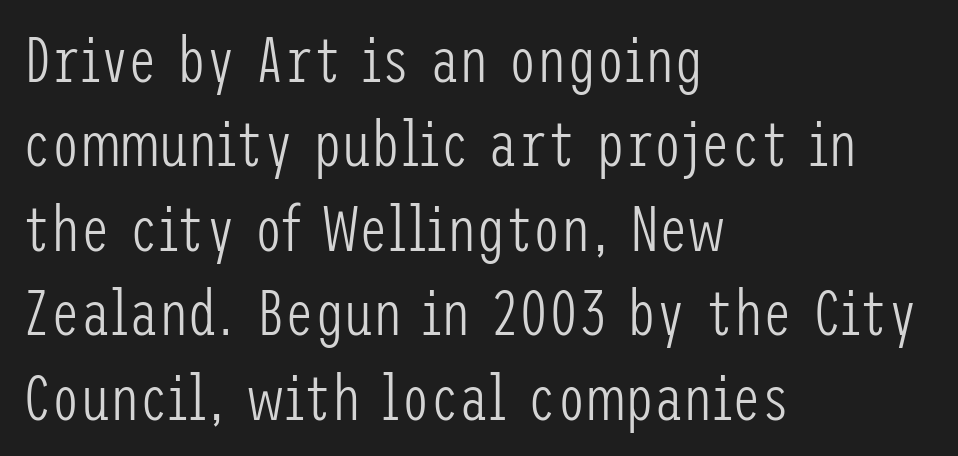
{"serif": "no", "italic": "no", "bold": "no", "weight": "light", "width": "condensed", "stroke_contrast": "low", "x_height": "medium", "underline": "no", "align": "left", "line_spacing": "normal", "line_spacing_ratio": 1.3, "letter_spacing": "normal", "letter_spacing_em": 0.0, "glyph_px": 65}
